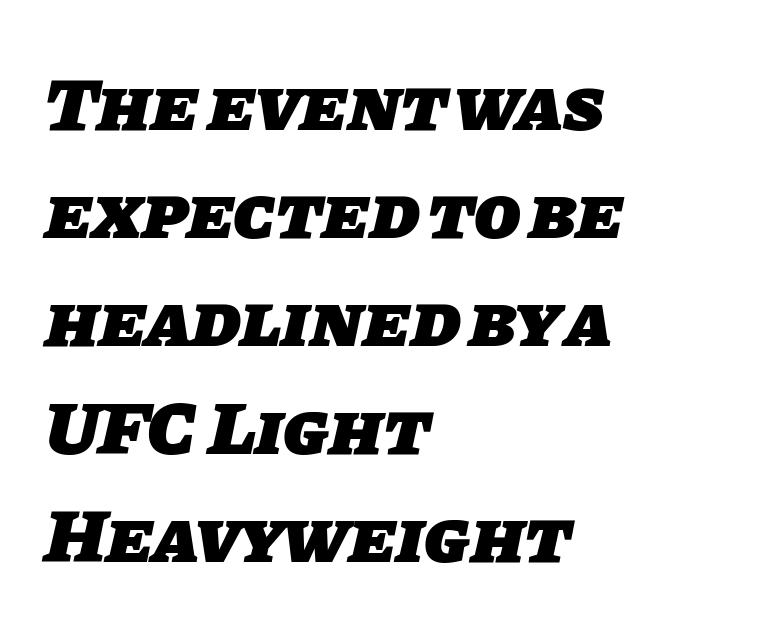
Is the letter spacing exaggerated? No — it looks like the ordinary default. The typesetting leans heavy: a genuine bold. These lines are set flush left with a ragged right edge.
